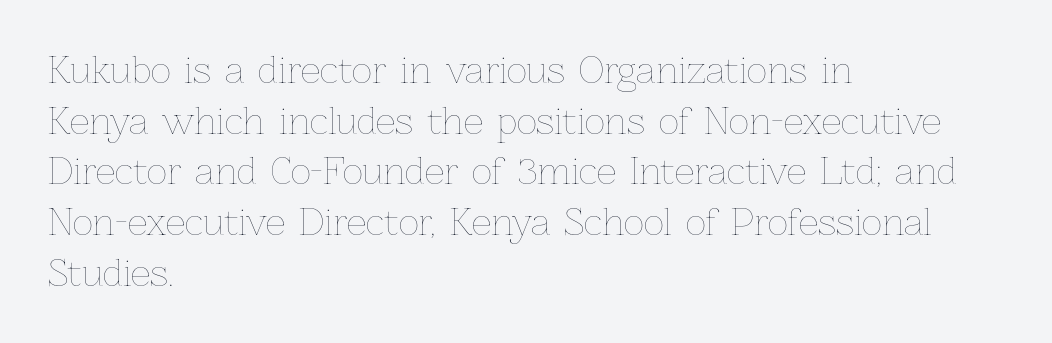
The font is comparable to plain body text, perhaps lighter. Bare-footed words on every line. There is no visible air inserted between adjacent glyphs. Character widths vary here, with narrow letters taking less room than wide ones. Normally led — the rows are evenly, conventionally spaced. A roman cut, with each character standing at attention.
